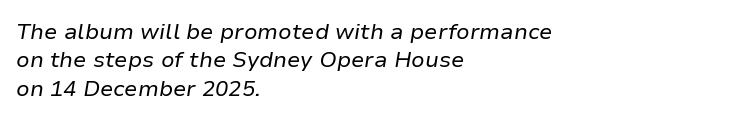
{"italic": "yes", "lean": "right", "slant_degrees": 9, "bold": "no", "underline": "no", "align": "left", "line_spacing": "normal", "line_spacing_ratio": 1.29, "letter_spacing": "normal", "letter_spacing_em": 0.0, "glyph_px": 22}
